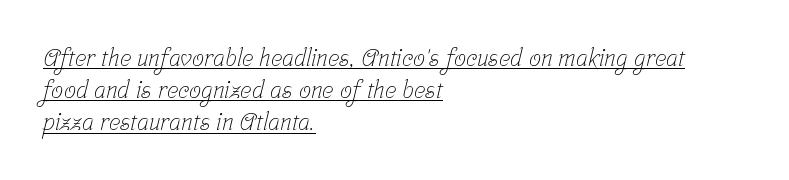
The image shows 24 px text type; set left-aligned, normal line spacing (1.34x), normal letter spacing, underlined.
